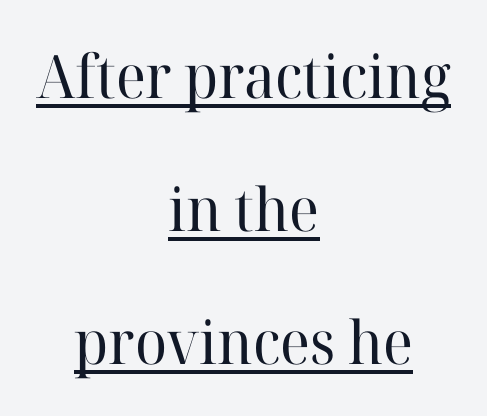
Heft: none added — not bold. Characters follow at the spacing the type designer built in. A rule runs beneath these lines of type. Little horizontal feet cap the strokes, marking this as serif type. Proportional: the letters do not fall into vertical columns. The specimen reads as upright at a glance.
